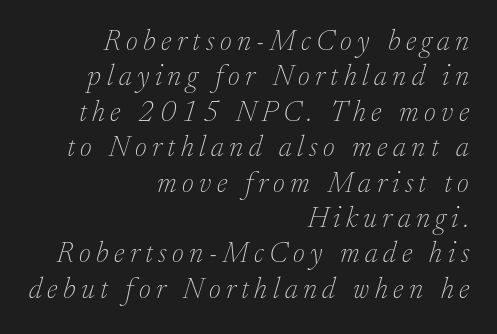
{"serif": "yes", "italic": "yes", "lean": "right", "slant_degrees": 17, "bold": "no", "weight": "thin", "width": "normal", "stroke_contrast": "low", "x_height": "small", "monospaced": "no", "underline": "no", "align": "right", "line_spacing_ratio": 1.22, "glyph_px": 29}
